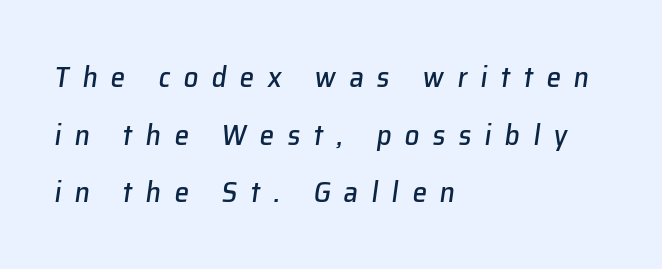
The image shows 29 px text type, italic (leaning right); set left-aligned, loose line spacing (1.99x), unusually wide letter spacing (+0.46 em), not underlined; low stroke contrast and a medium x-height.
